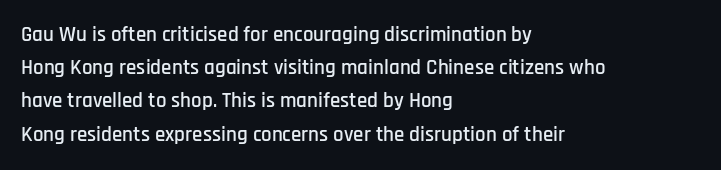
The tracking reads as untouched default to a designer's eye. Anything drawn beneath the words? Only blank space. Leading: standard. The lettering holds an erect, upright posture throughout.
